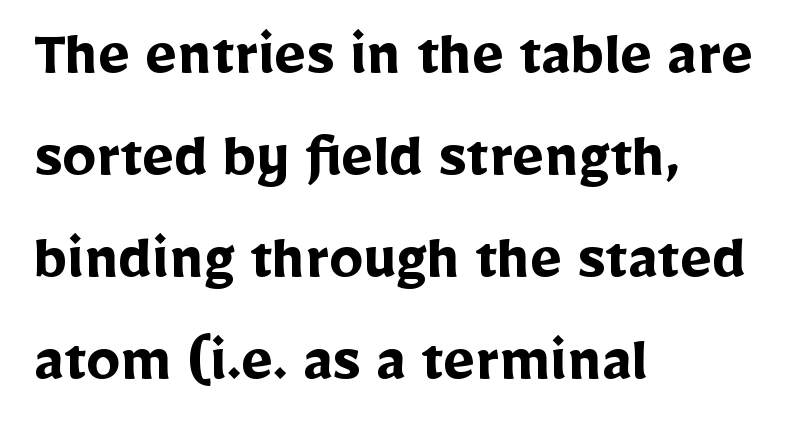
The string is rendered with underlining switched off. The typeface chosen for these lines omits serifs. This rendering uses left alignment, leaving the right contour irregular. How are the letters spaced? Ordinarily, with no added tracking. The rendering uses a bold face; every stroke is thick and dark. Varying glyph widths throughout — classic text-font behaviour.
